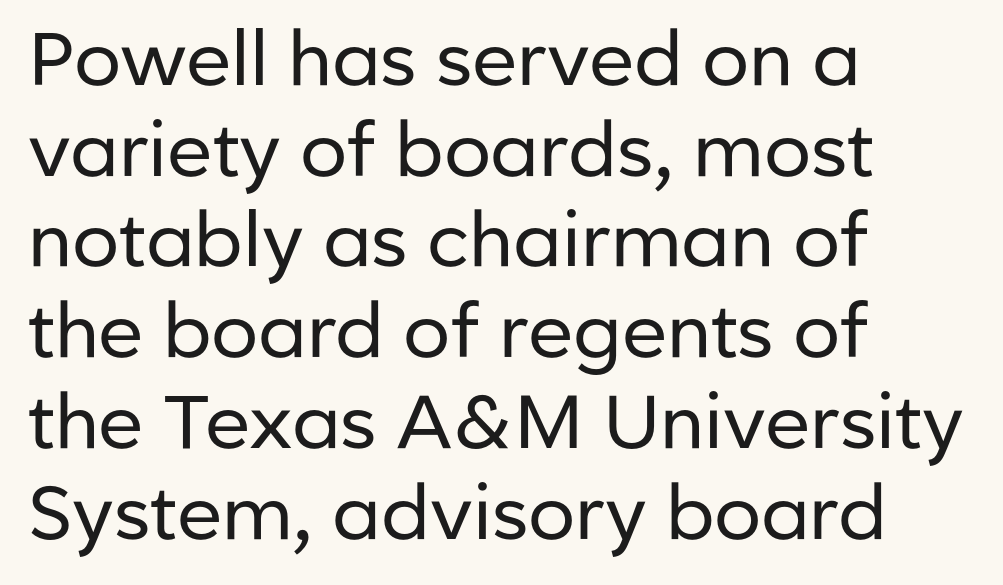
{"serif": "no", "italic": "no", "bold": "no", "weight": "regular", "width": "normal", "stroke_contrast": "low", "x_height": "medium", "monospaced": "no", "underline": "no", "align": "left", "line_spacing_ratio": 1.21, "letter_spacing": "normal", "letter_spacing_em": 0.0, "glyph_px": 75}
